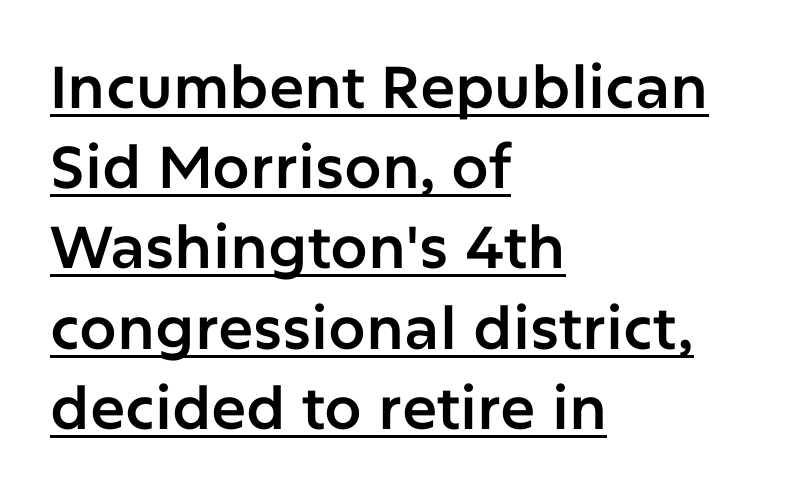
Q: Is the text italic (slanted)? A: No, it is upright.
Q: Is the typeface a serif or a sans-serif typeface? A: Sans-serif.
Q: Is the text underlined? A: Yes.
Q: How is the paragraph aligned? A: Left-aligned.
Q: Is the spacing between letters normal or unusually wide? A: Normal.
Q: Is the spacing between lines tight, normal or loose? A: Normal.
Q: Width (condensed, normal, or wide)? A: Normal.
Q: Stroke contrast? A: Low.
Q: x-height? A: Medium.
Q: Monospaced? A: No.
